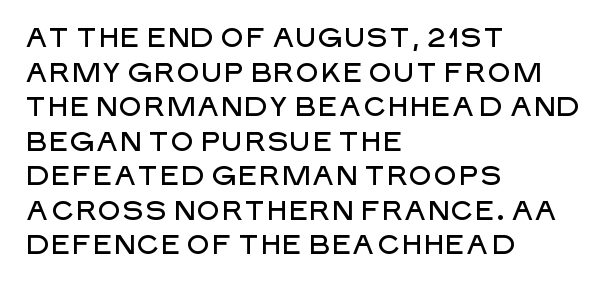
{"italic": "no", "underline": "no", "align": "left", "line_spacing": "normal", "line_spacing_ratio": 1.28, "letter_spacing": "normal", "letter_spacing_em": 0.0, "glyph_px": 27}
